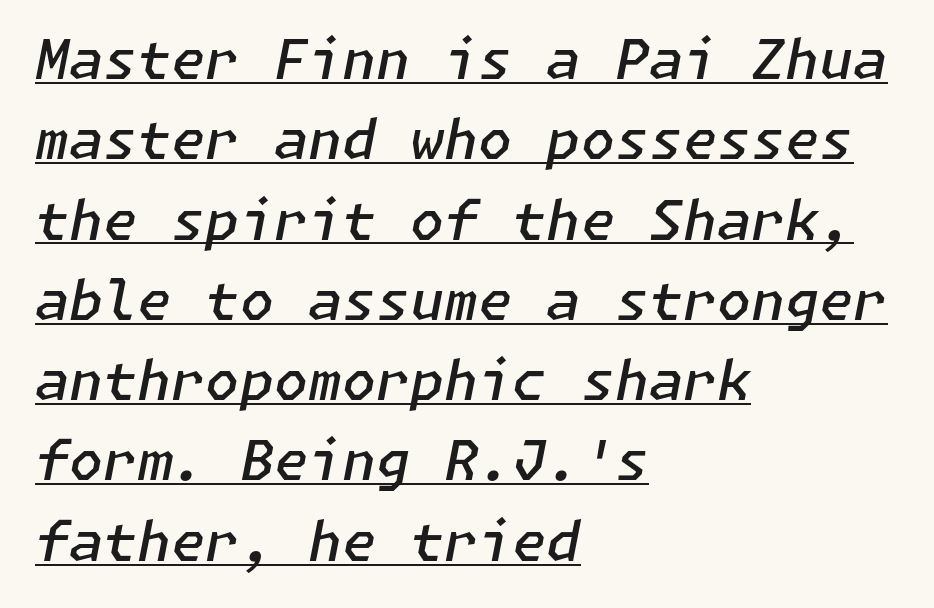
{"italic": "yes", "lean": "right", "slant_degrees": 11, "bold": "semi", "weight": "semibold", "width": "normal", "stroke_contrast": "low", "x_height": "medium", "underline": "yes", "align": "left", "line_spacing": "normal", "line_spacing_ratio": 1.46, "letter_spacing": "normal", "letter_spacing_em": 0.0, "glyph_px": 55}
